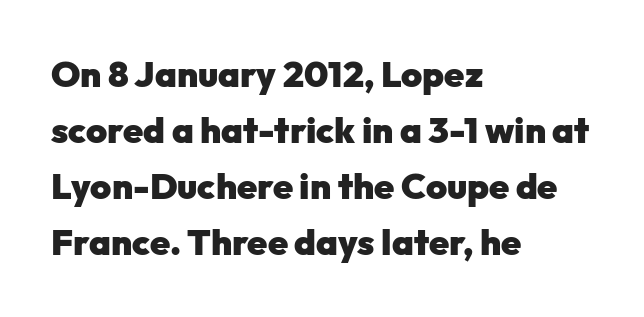
{"serif": "no", "italic": "no", "bold": "yes", "weight": "heavy", "width": "normal", "stroke_contrast": "low", "x_height": "medium", "monospaced": "no", "underline": "no", "align": "left", "line_spacing": "normal", "line_spacing_ratio": 1.56, "letter_spacing": "normal", "letter_spacing_em": 0.0, "glyph_px": 36}
